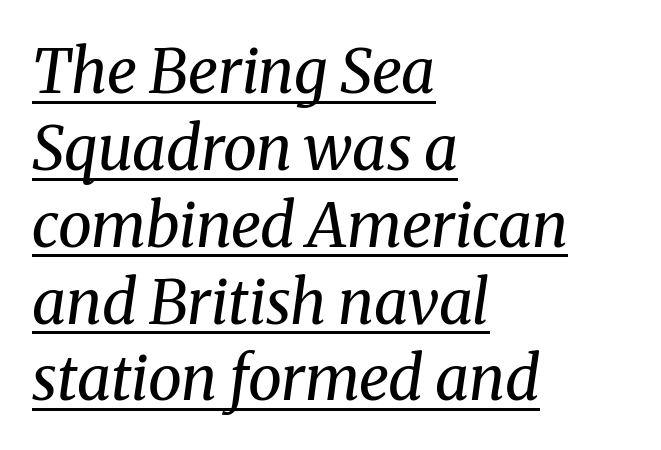
Q: Is the text bold? A: No.
Q: Is the text italic (slanted)? A: Yes, it leans right by about 8 degrees.
Q: Is the typeface a serif or a sans-serif typeface? A: Serif.
Q: Is the text underlined? A: Yes.
Q: How is the paragraph aligned? A: Left-aligned.
Q: Is the spacing between letters normal or unusually wide? A: Normal.
Q: Is the spacing between lines tight, normal or loose? A: Normal.
Q: Width (condensed, normal, or wide)? A: Normal.
Q: Stroke contrast? A: Medium.
Q: x-height? A: Medium.
Q: Monospaced? A: No.
